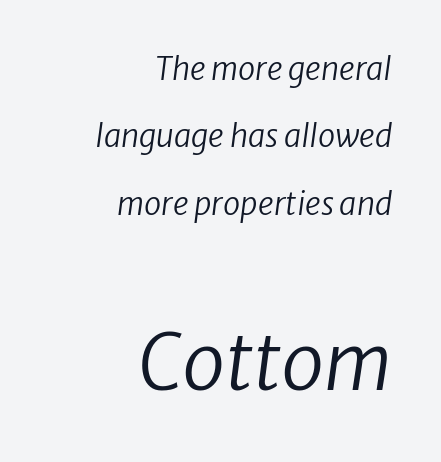
Q: Is the text bold? A: No.
Q: Is the text italic (slanted)? A: Yes, it leans right by about 8 degrees.
Q: Is the text underlined? A: No.
Q: How is the paragraph aligned? A: Right-aligned.
Q: Is the spacing between letters normal or unusually wide? A: Normal.
Q: Is the spacing between lines tight, normal or loose? A: Loose.
Q: Which block of text is set in a larger size, the first (top) or the second (bottom)? A: The second (bottom) one.
Q: Width (condensed, normal, or wide)? A: Normal.
Q: Stroke contrast? A: Low.
Q: x-height? A: Medium.
Q: Monospaced? A: No.
